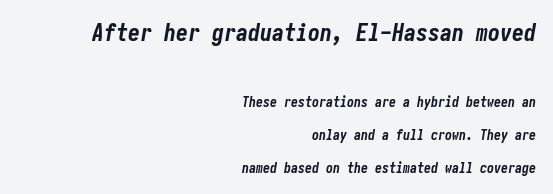
Q: Is the text bold? A: Yes.
Q: Is the text italic (slanted)? A: Yes, it leans right by about 10 degrees.
Q: Is the text underlined? A: No.
Q: How is the paragraph aligned? A: Right-aligned.
Q: Is the spacing between letters normal or unusually wide? A: Normal.
Q: Is the spacing between lines tight, normal or loose? A: Loose.
Q: Which block of text is set in a larger size, the first (top) or the second (bottom)? A: The first (top) one.
